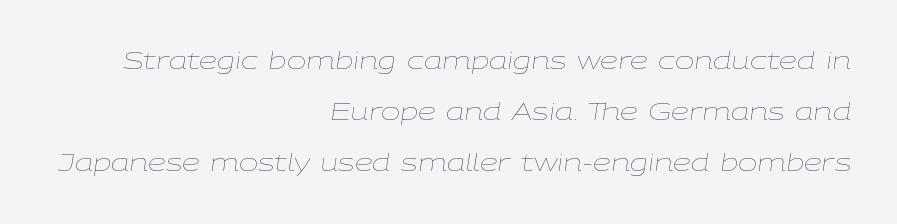
The passage shown is not bold in any degree. Summary of vertical rhythm: relaxed, with wide interline spacing. This rendering features lettering with no underline. Look at the tracking — it's just the regular setting, nothing added. Visually the block forms a straight wall on the right and a jagged coastline on the left. The face used here has a pronounced slope to its letters.
